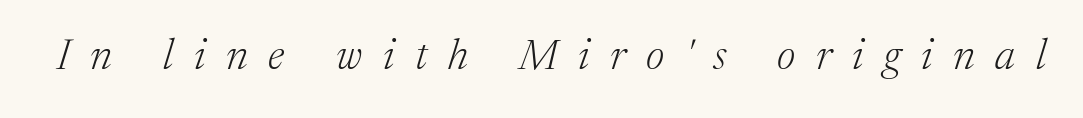
Q: Is the text bold? A: No.
Q: Is the text italic (slanted)? A: Yes, it leans right by about 17 degrees.
Q: Is the typeface a serif or a sans-serif typeface? A: Serif.
Q: Is the text underlined? A: No.
Q: Is the spacing between letters normal or unusually wide? A: Unusually wide.
Q: Width (condensed, normal, or wide)? A: Normal.
Q: Stroke contrast? A: Medium.
Q: x-height? A: Medium.
Q: Monospaced? A: No.
